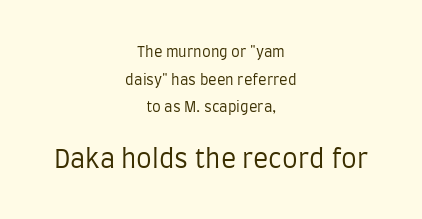
The more generous point size was reserved for the lower chunk. Posture: straight, roman, zero tilt. This sample uses plain, unmodified letter spacing. No extra ink here — the face is not bold. The setting favours the middle, as headings and verse often do. The space beneath each line is pristine and unruled.
